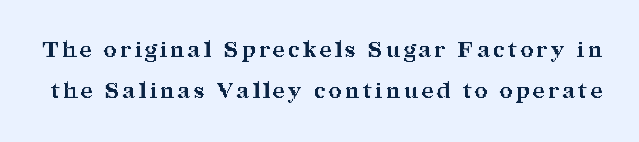
{"italic": "no", "bold": "yes", "underline": "no", "line_spacing_ratio": 1.86, "glyph_px": 22}
